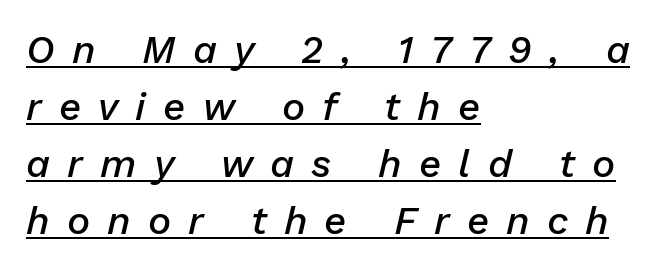
Q: Is the text bold? A: Semi-bold.
Q: Is the text italic (slanted)? A: Yes, it leans right by about 13 degrees.
Q: Is the text underlined? A: Yes.
Q: How is the paragraph aligned? A: Left-aligned.
Q: Is the spacing between letters normal or unusually wide? A: Unusually wide.
Q: Is the spacing between lines tight, normal or loose? A: Normal.
Q: Width (condensed, normal, or wide)? A: Normal.
Q: Stroke contrast? A: Low.
Q: x-height? A: Medium.
Q: Monospaced? A: No.
